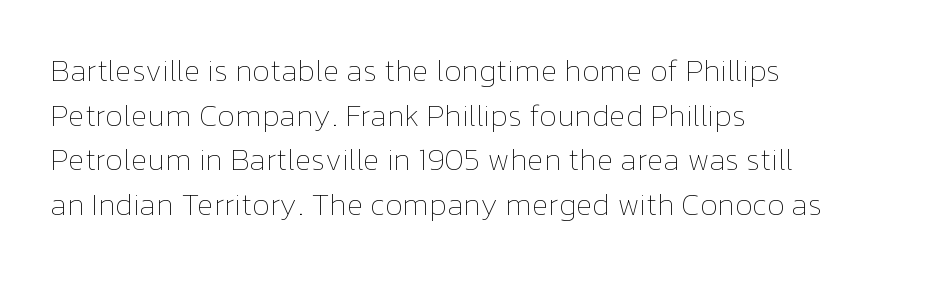
{"italic": "no", "bold": "no", "weight": "thin", "width": "normal", "stroke_contrast": "low", "x_height": "medium", "monospaced": "no", "underline": "no", "align": "left", "line_spacing": "normal", "line_spacing_ratio": 1.44, "letter_spacing": "normal", "letter_spacing_em": 0.0, "glyph_px": 31}
